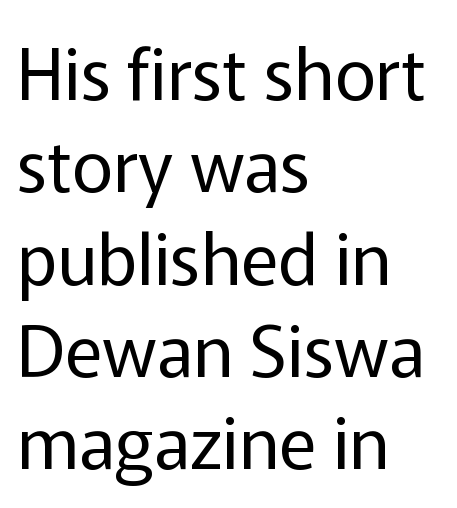
The image shows 71 px regular-weight sans-serif type, upright; set left-aligned, normal line spacing (1.3x), normal letter spacing, not underlined; low stroke contrast and a medium x-height.
